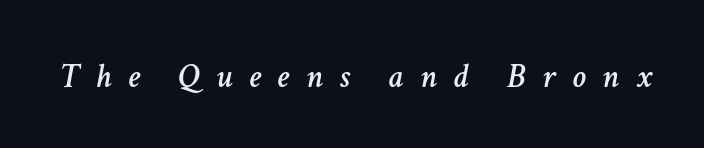
The image shows 34 px text type, italic (leaning right); set unusually wide letter spacing (+0.49 em), not underlined; low stroke contrast and a medium x-height.
